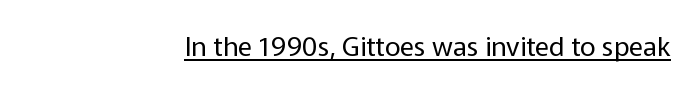
The image shows 27 px text type, upright; set normal letter spacing, underlined.
